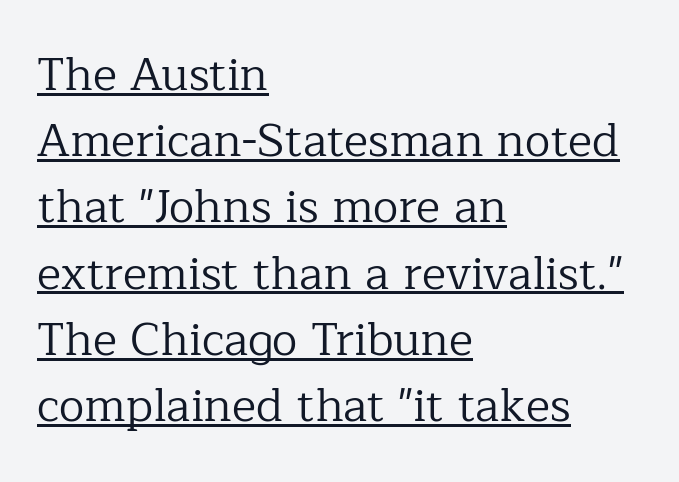
Q: Is the text bold? A: No.
Q: Is the text italic (slanted)? A: No, it is upright.
Q: Is the typeface a serif or a sans-serif typeface? A: Serif.
Q: Is the text underlined? A: Yes.
Q: How is the paragraph aligned? A: Left-aligned.
Q: Is the spacing between letters normal or unusually wide? A: Normal.
Q: Is the spacing between lines tight, normal or loose? A: Normal.
Q: Width (condensed, normal, or wide)? A: Normal.
Q: Stroke contrast? A: Low.
Q: x-height? A: Medium.
Q: Monospaced? A: No.
